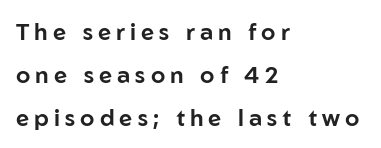
The image shows 23 px text type, upright; set left-aligned, line spacing 1.86x, unusually wide letter spacing (+0.22 em), not underlined.
